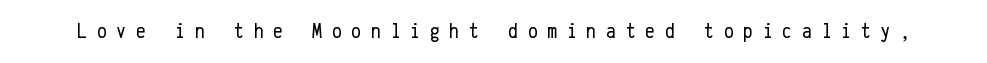
Caption: face not bold, strokes unweighted. Every character sits straight up, as roman type does. Letter spacing: wide. Nobody drew a line under any word here.
